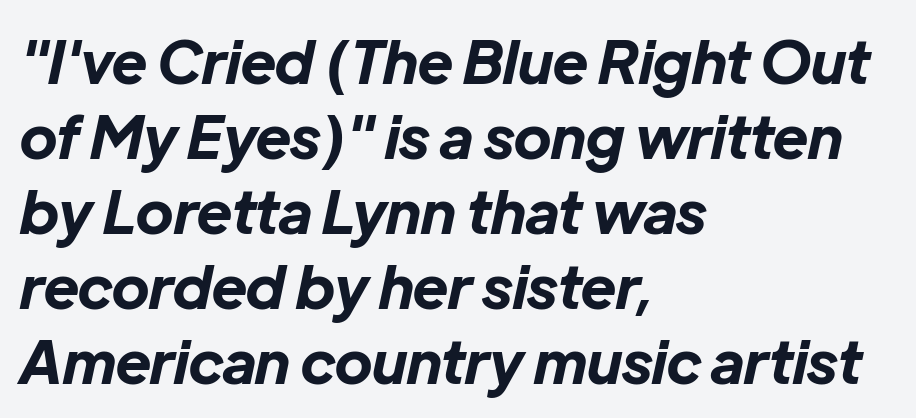
Q: Is the text bold? A: Yes.
Q: Is the text italic (slanted)? A: Yes, it leans right by about 12 degrees.
Q: Is the text underlined? A: No.
Q: How is the paragraph aligned? A: Left-aligned.
Q: Is the spacing between letters normal or unusually wide? A: Normal.
Q: Is the spacing between lines tight, normal or loose? A: Normal.
Q: Width (condensed, normal, or wide)? A: Normal.
Q: Stroke contrast? A: Low.
Q: x-height? A: Medium.
Q: Monospaced? A: No.
